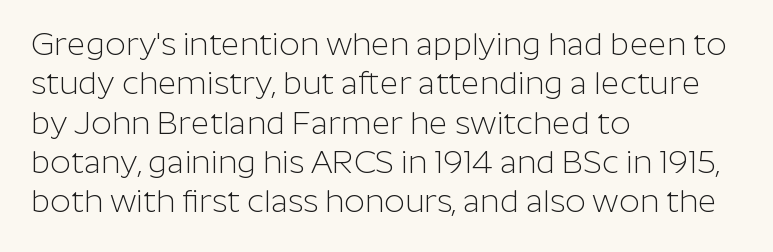
Q: Is the text bold? A: No.
Q: Is the text italic (slanted)? A: No, it is upright.
Q: Is the typeface a serif or a sans-serif typeface? A: Sans-serif.
Q: Is the text underlined? A: No.
Q: How is the paragraph aligned? A: Left-aligned.
Q: Is the spacing between letters normal or unusually wide? A: Normal.
Q: Width (condensed, normal, or wide)? A: Normal.
Q: Stroke contrast? A: Low.
Q: x-height? A: Medium.
Q: Monospaced? A: No.
